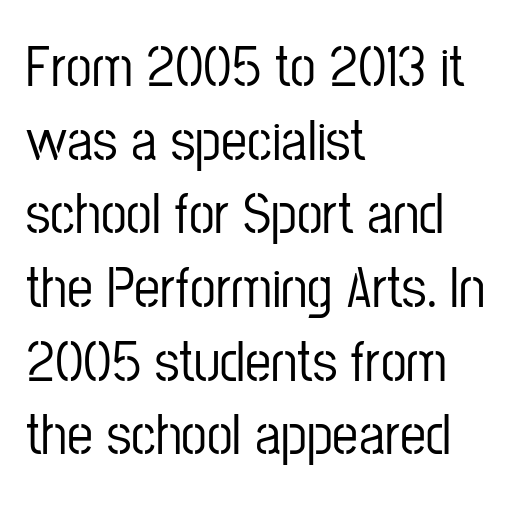
How would I describe the line gaps? Plain and ordinary. Check under the words: just untouched page. The lines are quadded left. Compared with typical body copy, the letter spacing here is the same. Classification — sans serif.
